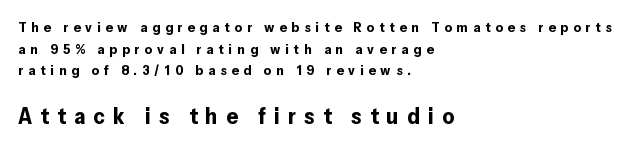
The image shows 23 px bold type, upright; set left-aligned, normal line spacing (1.55x), unusually wide letter spacing (+0.36 em), not underlined; the second (bottom) block is 1.64x larger.
